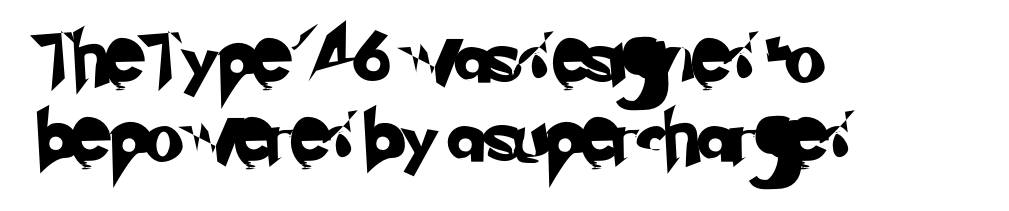
The image shows 52 px sans-serif type; set left-aligned, normal line spacing (1.52x), normal letter spacing, not underlined; low stroke contrast and a small x-height.
